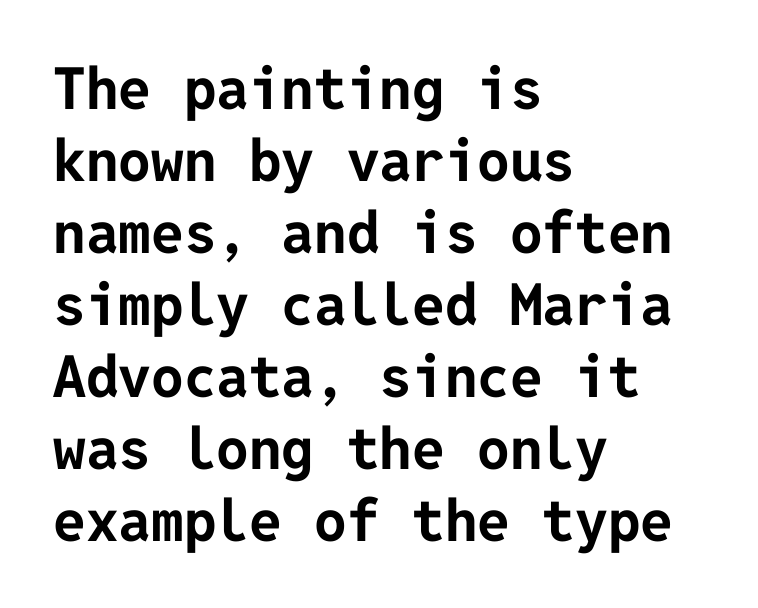
Q: Is the text bold? A: Yes.
Q: Is the text italic (slanted)? A: No, it is upright.
Q: Is the typeface a serif or a sans-serif typeface? A: Sans-serif.
Q: Is the text underlined? A: No.
Q: How is the paragraph aligned? A: Left-aligned.
Q: Is the spacing between letters normal or unusually wide? A: Normal.
Q: Width (condensed, normal, or wide)? A: Normal.
Q: Stroke contrast? A: Low.
Q: x-height? A: Medium.
